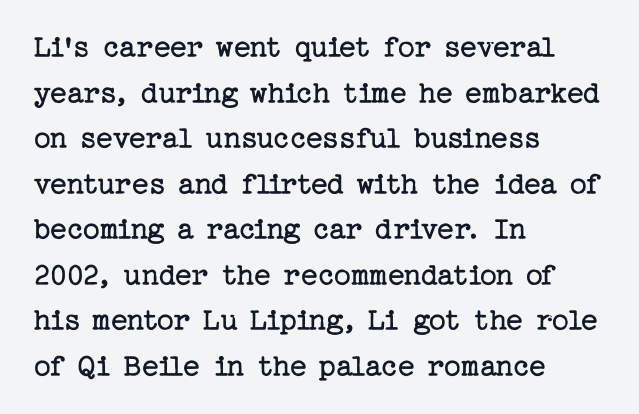
The image shows 33 px regular-weight serif type, upright; set left-aligned, normal line spacing (1.38x), normal letter spacing, not underlined; low stroke contrast and a medium x-height.
